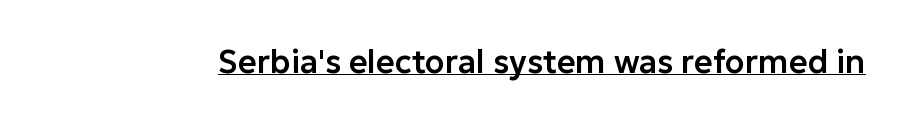
{"serif": "no", "italic": "no", "width": "normal", "stroke_contrast": "low", "x_height": "medium", "monospaced": "no", "underline": "yes", "letter_spacing": "normal", "letter_spacing_em": 0.0, "glyph_px": 32}
